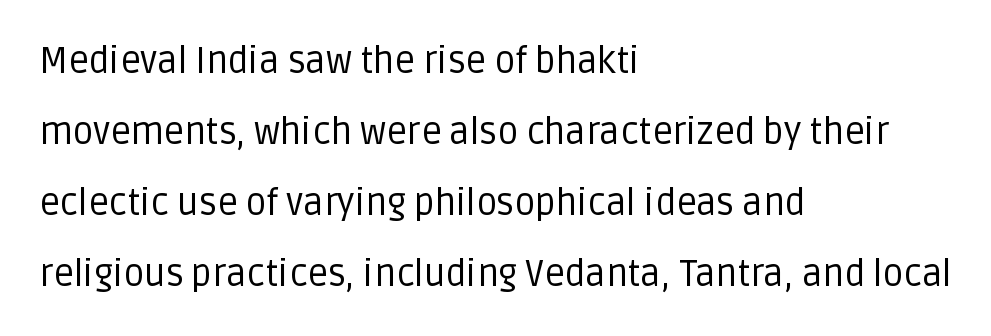
Is this a fixed-width face? No — the glyphs have proportional, varying widths. If you drew a ruler down the left edge, every line would touch it. Unbolded letterforms with no extra heft. The designer went with a sans here, leaving each stem footless. Type without underlining.
